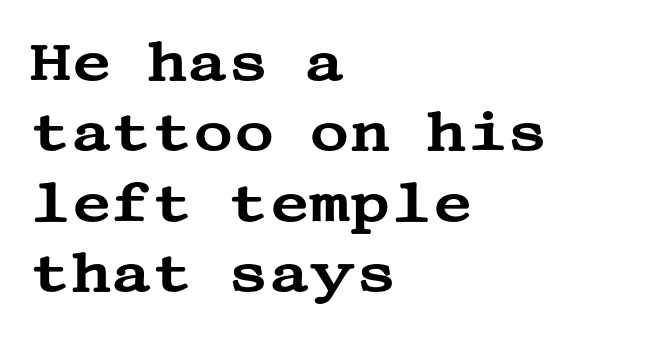
Q: Is the text italic (slanted)? A: No, it is upright.
Q: Is the typeface a serif or a sans-serif typeface? A: Serif.
Q: Is the text underlined? A: No.
Q: How is the paragraph aligned? A: Left-aligned.
Q: Is the spacing between letters normal or unusually wide? A: Normal.
Q: Is the spacing between lines tight, normal or loose? A: Normal.
Q: Width (condensed, normal, or wide)? A: Wide.
Q: Stroke contrast? A: Medium.
Q: x-height? A: Large.
